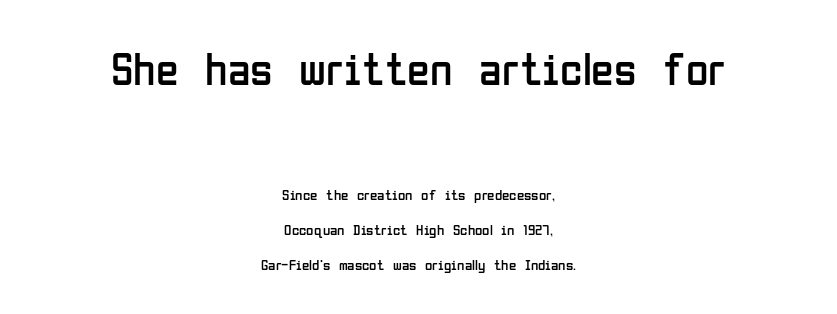
{"serif": "no", "italic": "no", "bold": "no", "weight": "regular", "width": "condensed", "stroke_contrast": "low", "x_height": "medium", "monospaced": "no", "underline": "no", "align": "center", "line_spacing": "loose", "line_spacing_ratio": 2.35, "letter_spacing": "normal", "letter_spacing_em": 0.0, "larger_block": "first", "size_ratio": 3.07, "glyph_px": 46}
